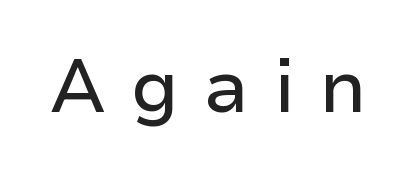
{"serif": "no", "italic": "no", "width": "normal", "stroke_contrast": "low", "x_height": "medium", "monospaced": "no", "underline": "no", "letter_spacing": "wide", "letter_spacing_em": 0.33, "glyph_px": 74}
